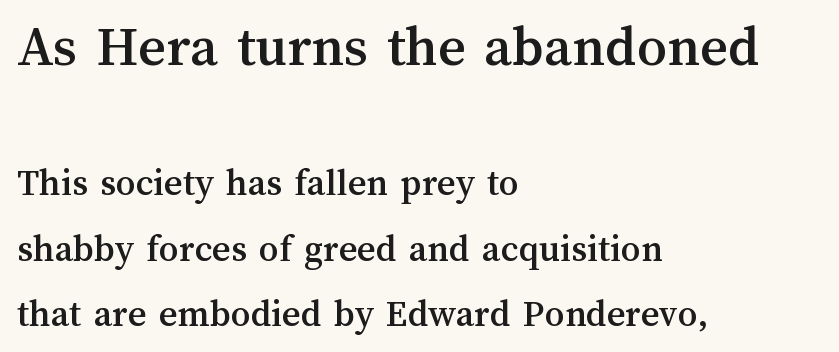
The image shows 59 px text type, upright; set left-aligned, normal line spacing (1.68x), normal letter spacing, not underlined; the first (top) block is 1.51x larger; medium stroke contrast and a medium x-height.
